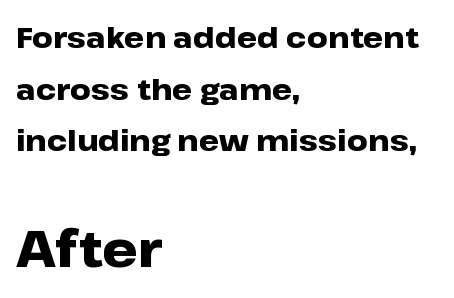
The rag falls on the right side of this text block. Ascenders rise straight up at ninety degrees. Varying glyph widths throughout — classic text-font behaviour. Serifs: no, the terminals of the letterforms are clean. The horizontal fit of the characters is conventional and even.
